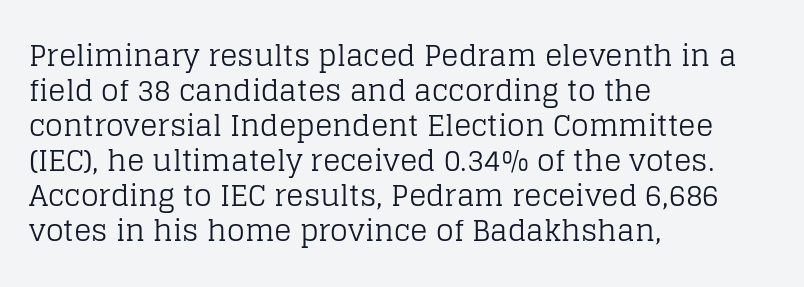
Q: Is the text bold? A: No.
Q: Is the text italic (slanted)? A: No, it is upright.
Q: Is the typeface a serif or a sans-serif typeface? A: Serif.
Q: Is the text underlined? A: No.
Q: How is the paragraph aligned? A: Left-aligned.
Q: Is the spacing between letters normal or unusually wide? A: Normal.
Q: Width (condensed, normal, or wide)? A: Normal.
Q: Stroke contrast? A: Low.
Q: x-height? A: Large.
Q: Monospaced? A: No.
